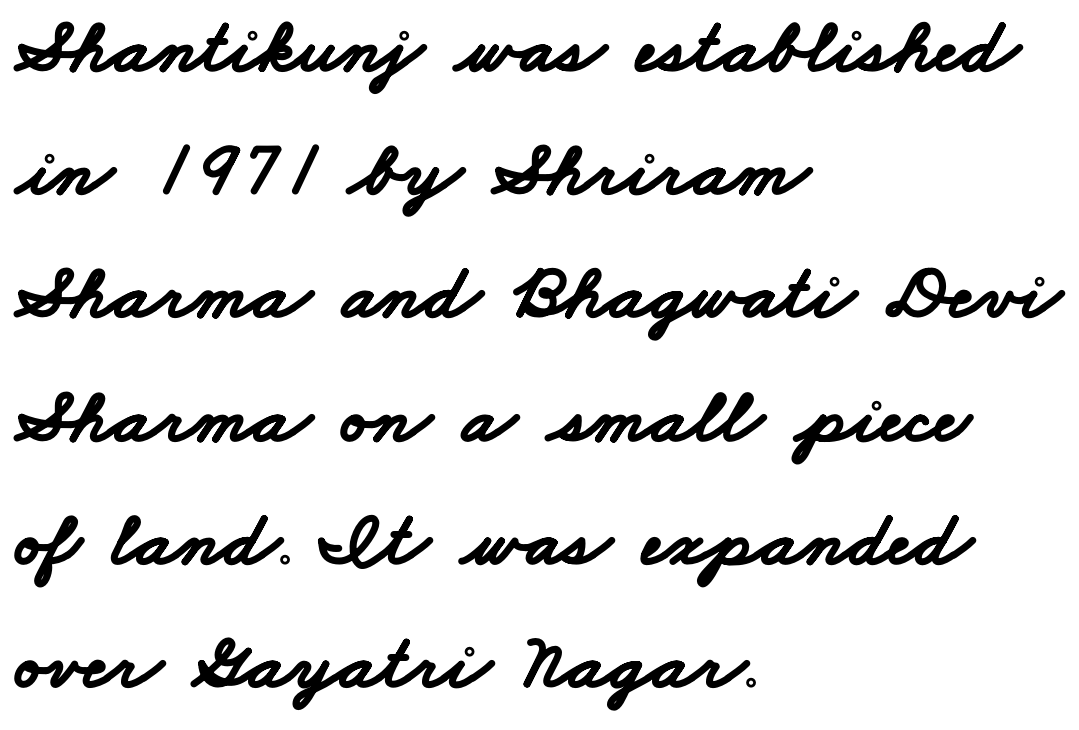
{"serif": "no", "bold": "yes", "weight": "bold", "width": "wide", "stroke_contrast": "low", "x_height": "small", "monospaced": "no", "underline": "no", "align": "left", "line_spacing": "normal", "line_spacing_ratio": 1.58, "letter_spacing": "normal", "letter_spacing_em": 0.0, "glyph_px": 78}
